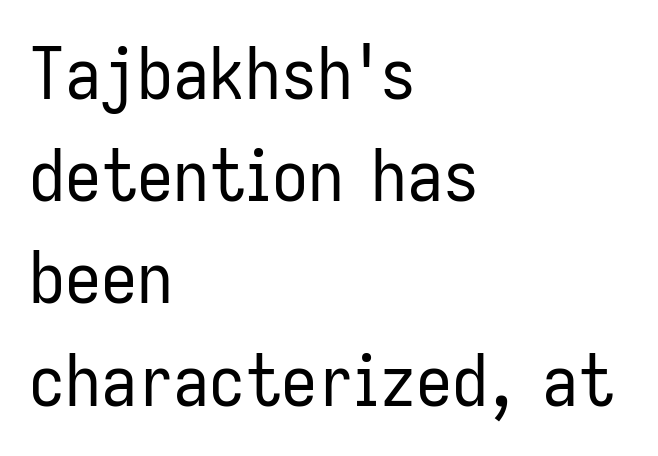
{"serif": "no", "italic": "no", "bold": "no", "weight": "regular", "width": "condensed", "stroke_contrast": "low", "x_height": "medium", "monospaced": "no", "underline": "no", "align": "left", "line_spacing": "normal", "line_spacing_ratio": 1.42, "letter_spacing": "normal", "letter_spacing_em": 0.0, "glyph_px": 72}
